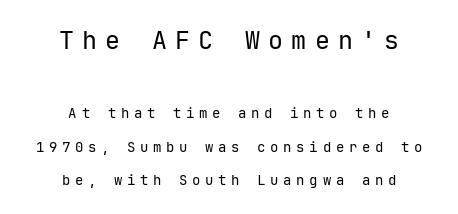
The letters stand straight up with perfectly vertical stems. Caption: expanded tracking, letters set apart. Which of the two is more prominent by size? The first, at the top. Neither beginnings nor endings align; midpoints do. Underlining? Definitely not there.
